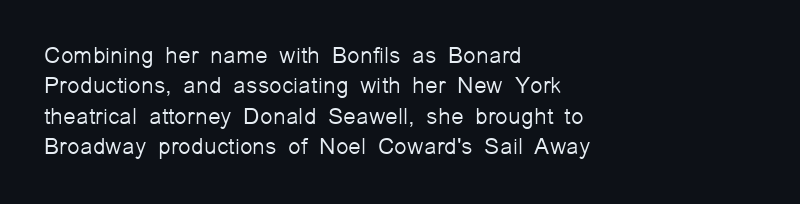
The image shows 23 px text type, upright; set left-aligned, normal line spacing (1.32x), normal letter spacing, not underlined.
